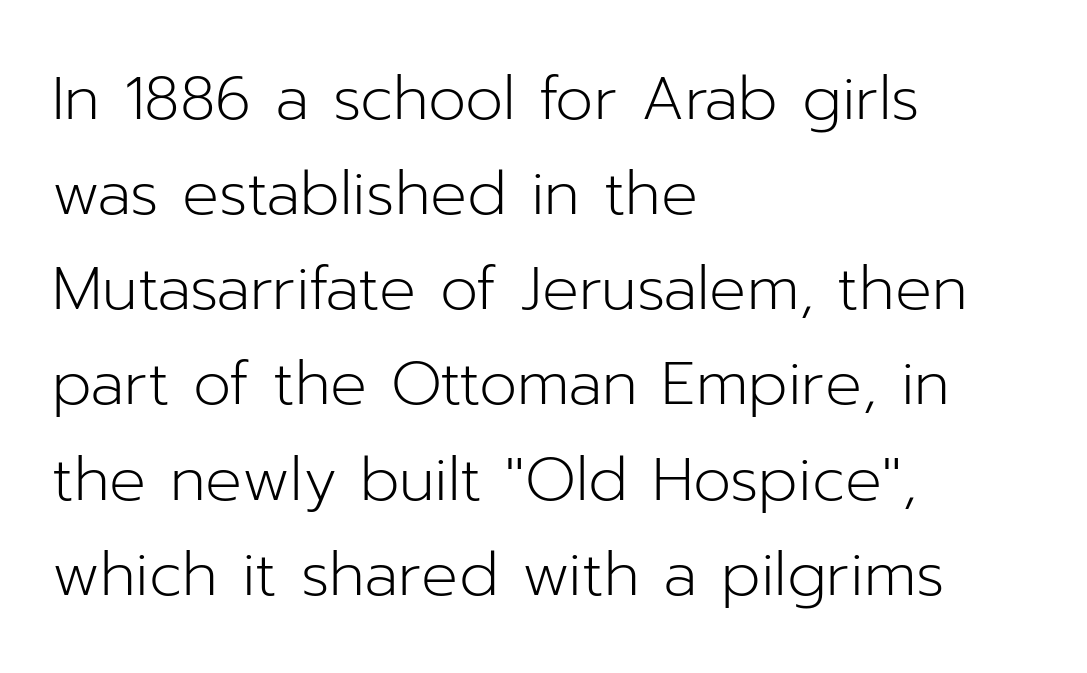
The image shows 61 px light sans-serif type, upright; set left-aligned, normal line spacing (1.56x), normal letter spacing, not underlined; low stroke contrast and a medium x-height.
